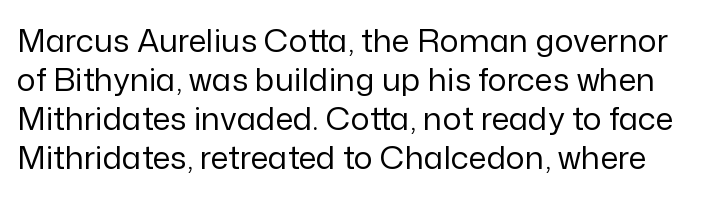
{"serif": "no", "italic": "no", "bold": "no", "weight": "regular", "width": "normal", "stroke_contrast": "low", "x_height": "medium", "monospaced": "no", "underline": "no", "line_spacing_ratio": 1.22, "letter_spacing": "normal", "letter_spacing_em": 0.0, "glyph_px": 32}
